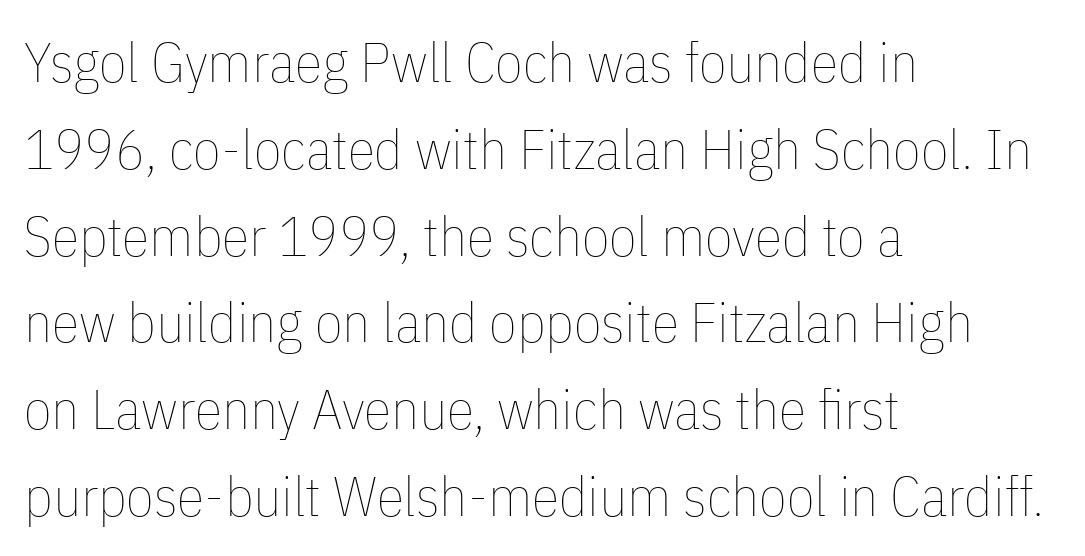
A typesetter would call this leading conventional body-copy spacing. Short note: letters normally spaced. Left-aligned paragraph, ragged on the right. No extra ink here — the face is not bold. Characters remain perfectly vertical along every line. Clear beneath every line of the passage.
